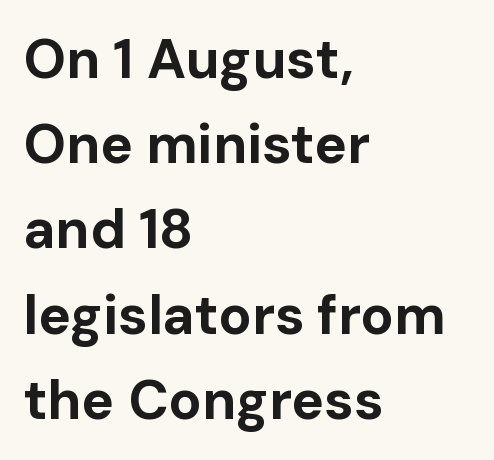
Character widths vary here, with narrow letters taking less room than wide ones. Designer's note — italics off, roman on. The foot of each line stays bare and open. Are there feet on the stems? There aren't — it's a sans. Each word holds together tightly as a unit, with standard inter-letter gaps.
